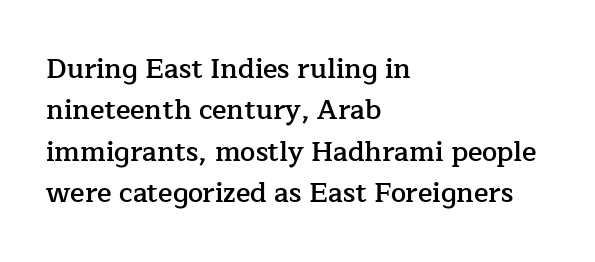
A student would call this left alignment; a typographer would say flush left, rag right. Line spacing here is normal. Tracking value appears to be zero — textbook default spacing. A typesetter would mark this as roman, not italic. Each glyph is drawn with semibold strokes, heavier than normal yet not fully bold. The strip under each line holds only bare page.
